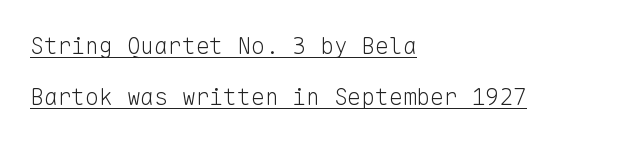
Q: Is the text bold? A: No.
Q: Is the text italic (slanted)? A: No, it is upright.
Q: Is the text underlined? A: Yes.
Q: How is the paragraph aligned? A: Left-aligned.
Q: Is the spacing between letters normal or unusually wide? A: Normal.
Q: Is the spacing between lines tight, normal or loose? A: Loose.
